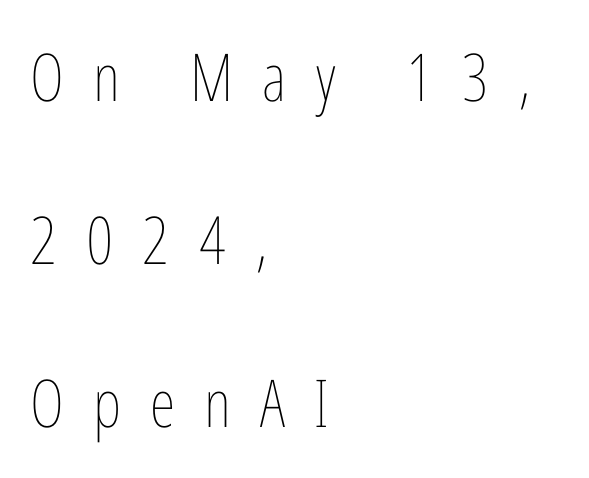
The image shows 66 px thin, condensed type, upright; set left-aligned, loose line spacing (2.47x), unusually wide letter spacing (+0.44 em), not underlined; low stroke contrast and a medium x-height.
